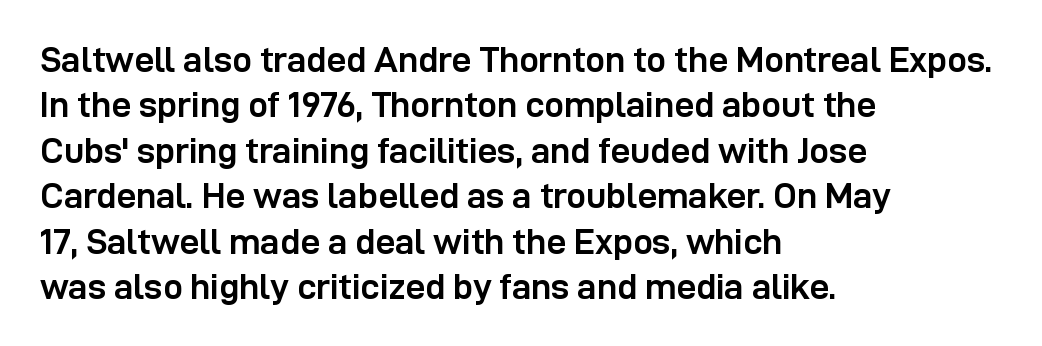
Q: Is the text bold? A: Yes.
Q: Is the text italic (slanted)? A: No, it is upright.
Q: Is the typeface a serif or a sans-serif typeface? A: Sans-serif.
Q: Is the text underlined? A: No.
Q: How is the paragraph aligned? A: Left-aligned.
Q: Is the spacing between letters normal or unusually wide? A: Normal.
Q: Is the spacing between lines tight, normal or loose? A: Normal.
Q: Width (condensed, normal, or wide)? A: Normal.
Q: Stroke contrast? A: Low.
Q: x-height? A: Medium.
Q: Monospaced? A: No.
